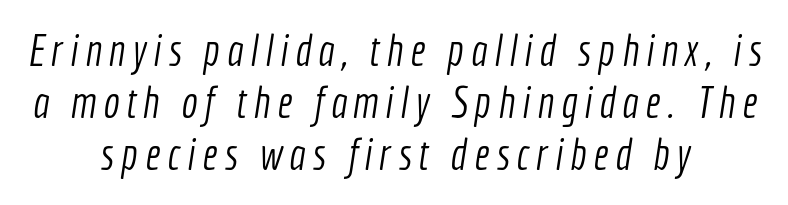
The rag falls on both sides of this text block equally. These lines are composed in type without serifs. Bold? No — there's no thickening of the strokes. Looks like regular typesetting: each glyph gets only the width it needs. The foot of each line stays bare and open.
